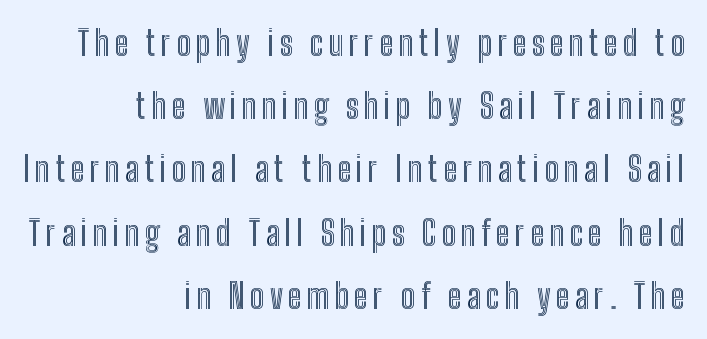
Q: Is the text italic (slanted)? A: No, it is upright.
Q: Is the text underlined? A: No.
Q: How is the paragraph aligned? A: Right-aligned.
Q: Width (condensed, normal, or wide)? A: Condensed.
Q: x-height? A: Medium.
Q: Monospaced? A: No.
